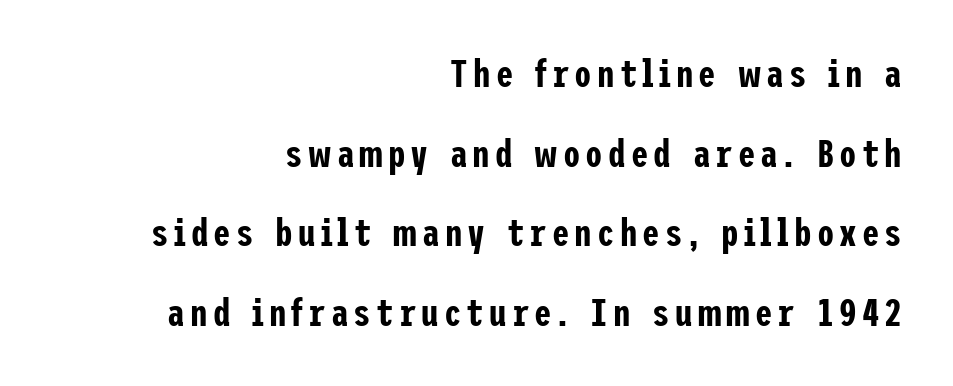
The image shows 39 px condensed sans-serif type, upright; set right-aligned, loose line spacing (2.04x), not underlined; low stroke contrast and a medium x-height.
